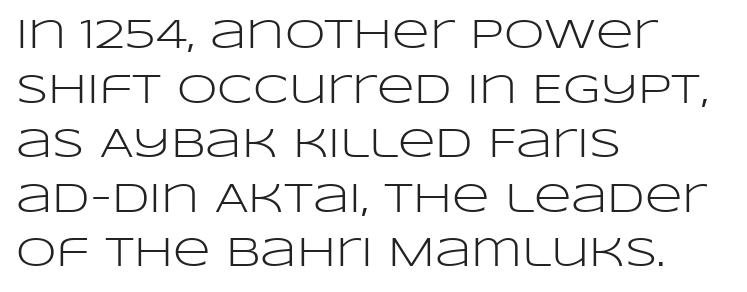
Q: Is the text bold? A: No.
Q: Is the text italic (slanted)? A: No, it is upright.
Q: Is the typeface a serif or a sans-serif typeface? A: Sans-serif.
Q: Is the text underlined? A: No.
Q: How is the paragraph aligned? A: Left-aligned.
Q: Is the spacing between letters normal or unusually wide? A: Normal.
Q: Is the spacing between lines tight, normal or loose? A: Normal.
Q: Width (condensed, normal, or wide)? A: Wide.
Q: Stroke contrast? A: Low.
Q: x-height? A: Large.
Q: Monospaced? A: No.
